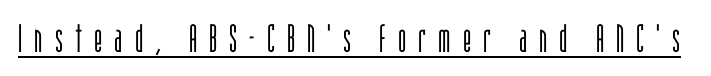
The image shows 39 px light, condensed sans-serif type, upright; set unusually wide letter spacing (+0.31 em), underlined; low stroke contrast and a large x-height.
